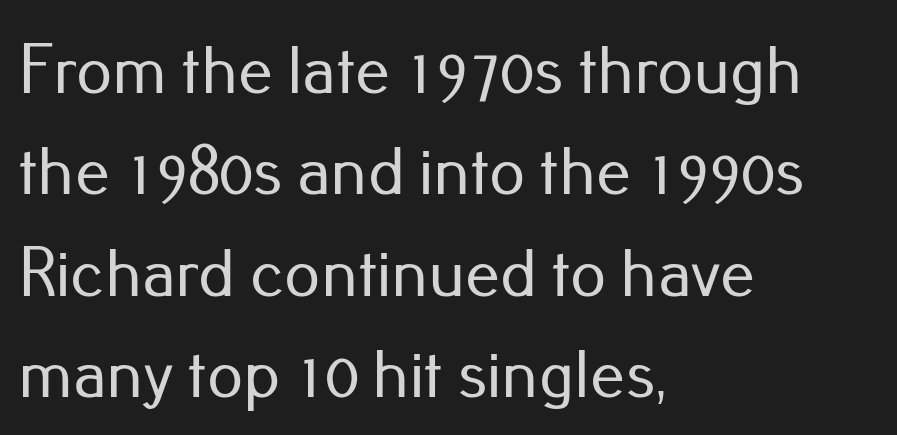
{"serif": "no", "italic": "no", "width": "normal", "stroke_contrast": "low", "x_height": "small", "monospaced": "no", "underline": "no", "align": "left", "line_spacing": "normal", "line_spacing_ratio": 1.45, "letter_spacing": "normal", "letter_spacing_em": 0.0, "glyph_px": 70}
